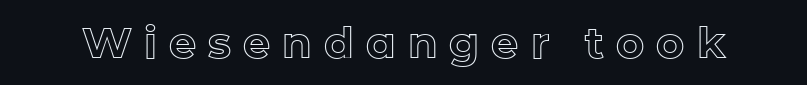
Tall strokes in this sample are plumb rather than angled. Type without underlining. The face used here is proportionally spaced, like ordinary book or web type. What stands out about the letter spacing? Its width — letters are far apart.
